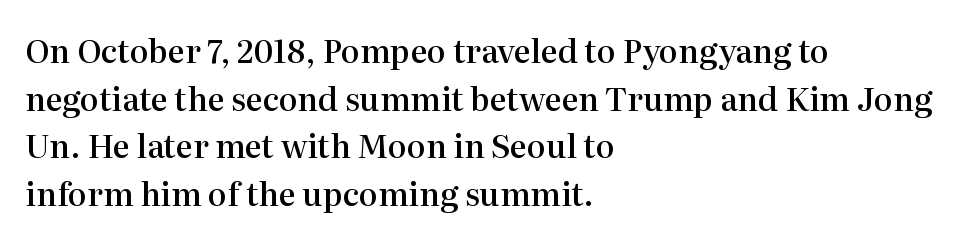
The image shows 32 px semibold serif type, upright; set left-aligned, normal line spacing (1.49x), normal letter spacing, not underlined; high stroke contrast and a medium x-height.
